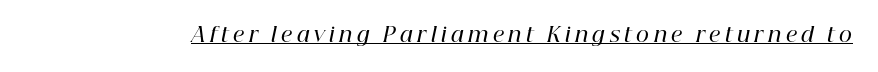
Q: Is the text bold? A: Semi-bold.
Q: Is the text italic (slanted)? A: Yes, it leans right by about 12 degrees.
Q: Is the text underlined? A: Yes.
Q: Is the spacing between letters normal or unusually wide? A: Unusually wide.
